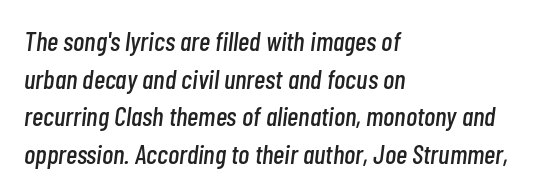
These lines were composed using italics. Short note: letters normally spaced. Every row of glyphs begins at an identical x-position on the left. Quick note: interline space is typical.
